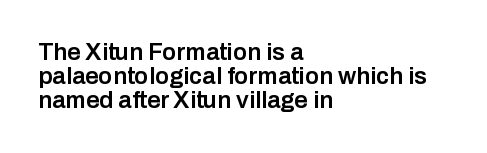
The image shows 24 px text type, upright; set left-aligned, tight line spacing (1.01x), normal letter spacing, not underlined.
